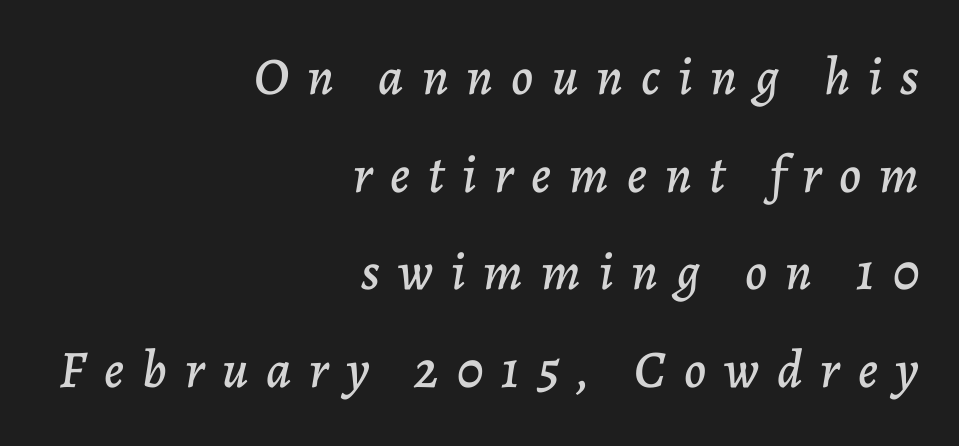
Anything drawn beneath the words? Only blank space. It's the slanting kind of type. The paragraph has a hard right edge and a soft left edge. Here the designer chose a conventional face with non-uniform glyph widths. The gaps between neighbouring characters are conspicuously large.
